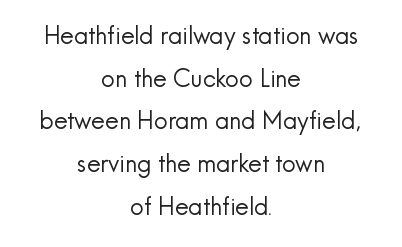
Q: Is the text bold? A: No.
Q: Is the text italic (slanted)? A: No, it is upright.
Q: Is the text underlined? A: No.
Q: How is the paragraph aligned? A: Centered.
Q: Is the spacing between letters normal or unusually wide? A: Normal.
